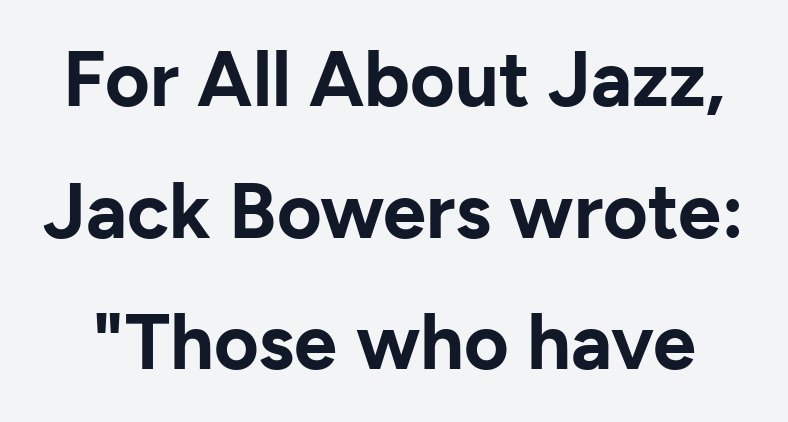
The image shows 77 px bold sans-serif type, upright; set line spacing 1.71x, normal letter spacing, not underlined; low stroke contrast and a medium x-height.
